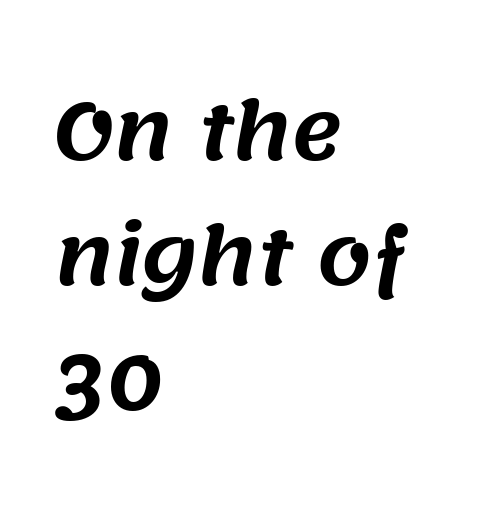
Q: Is the typeface a serif or a sans-serif typeface? A: Sans-serif.
Q: Is the text underlined? A: No.
Q: How is the paragraph aligned? A: Left-aligned.
Q: Is the spacing between letters normal or unusually wide? A: Normal.
Q: Is the spacing between lines tight, normal or loose? A: Normal.
Q: Width (condensed, normal, or wide)? A: Normal.
Q: Stroke contrast? A: Medium.
Q: x-height? A: Large.
Q: Monospaced? A: No.
